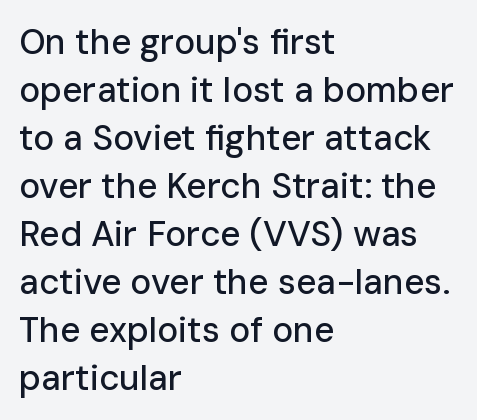
When letters stand straight like this, we call the style roman or upright. The leading is moderate, giving the passage an even texture. A typesetter would call this proportional, since set widths differ per character. Check where the strokes stop: nothing finishes them off — pure sans. The letterforms sit shoulder to shoulder at normal distance. The specimen omits any rule beneath the text block's lines.
